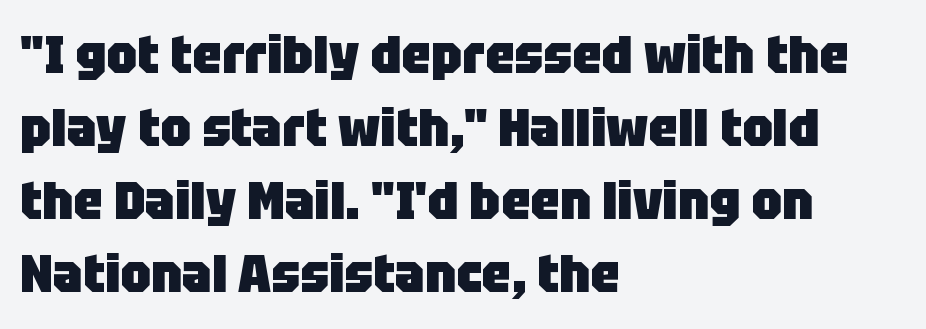
{"serif": "no", "italic": "no", "bold": "yes", "weight": "heavy", "width": "normal", "stroke_contrast": "low", "x_height": "large", "monospaced": "no", "underline": "no", "align": "left", "line_spacing": "normal", "line_spacing_ratio": 1.38, "letter_spacing": "normal", "letter_spacing_em": 0.0, "glyph_px": 53}
